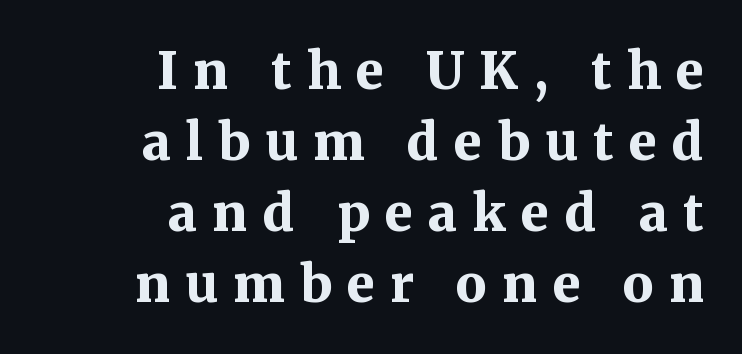
The image shows 51 px bold serif type, upright; set right-aligned, normal line spacing (1.39x), unusually wide letter spacing (+0.3 em), not underlined; medium stroke contrast and a medium x-height.
